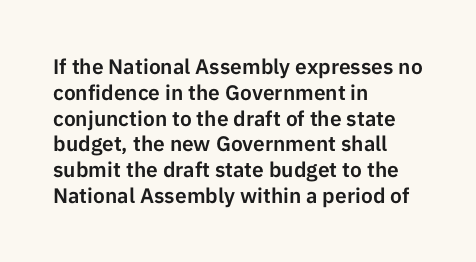
The image shows 21 px text type, upright; set left-aligned, line spacing 1.23x, normal letter spacing, not underlined.
